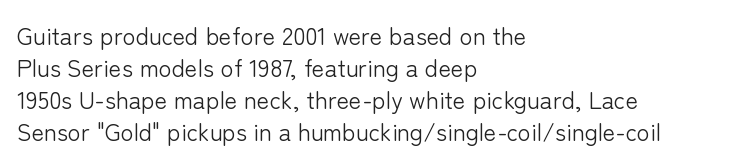
Q: Is the text bold? A: No.
Q: Is the text italic (slanted)? A: No, it is upright.
Q: Is the text underlined? A: No.
Q: How is the paragraph aligned? A: Left-aligned.
Q: Is the spacing between letters normal or unusually wide? A: Normal.
Q: Is the spacing between lines tight, normal or loose? A: Normal.
